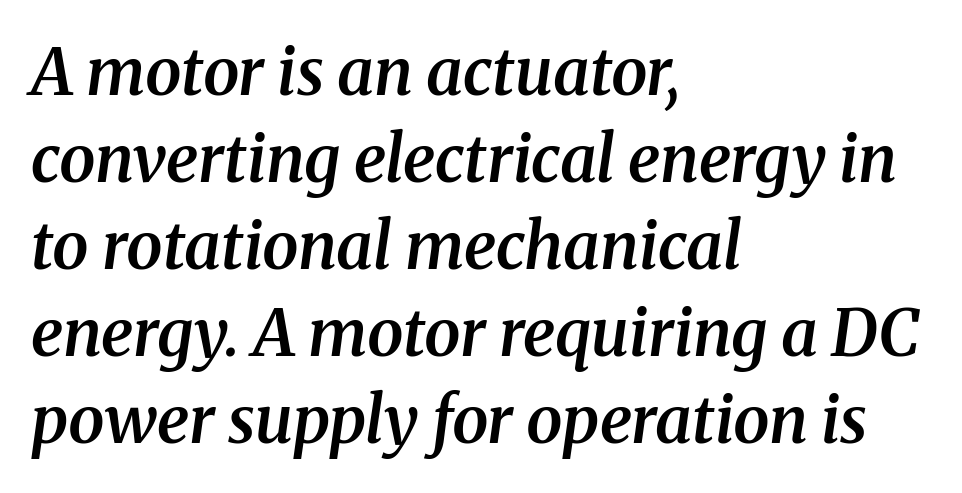
{"serif": "yes", "italic": "yes", "lean": "right", "slant_degrees": 8, "bold": "semi", "weight": "semibold", "width": "normal", "stroke_contrast": "medium", "x_height": "medium", "monospaced": "no", "underline": "no", "align": "left", "line_spacing": "normal", "line_spacing_ratio": 1.34, "letter_spacing": "normal", "letter_spacing_em": 0.0, "glyph_px": 65}
